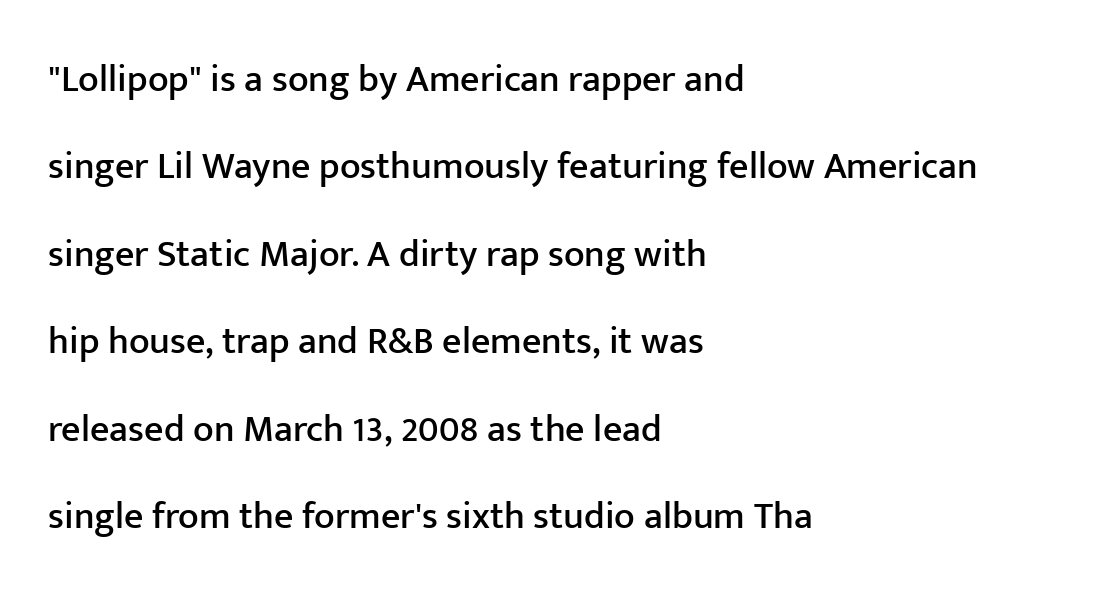
The lines are quadded left. The letters stand upright; this is a roman face. The area under the type is left untouched. This sample uses plain, unmodified letter spacing. The lines are spread far apart with generous leading.
